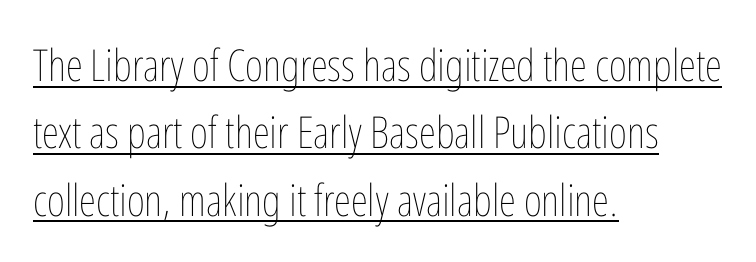
The line-height multiplier appears to be the usual default. Caption: face not bold, strokes unweighted. Italic: no, the glyphs are upright roman. Compared with undecorated copy, this sample adds a rule below the words. Proportional: the letters do not fall into vertical columns. The lines are quadded left.
